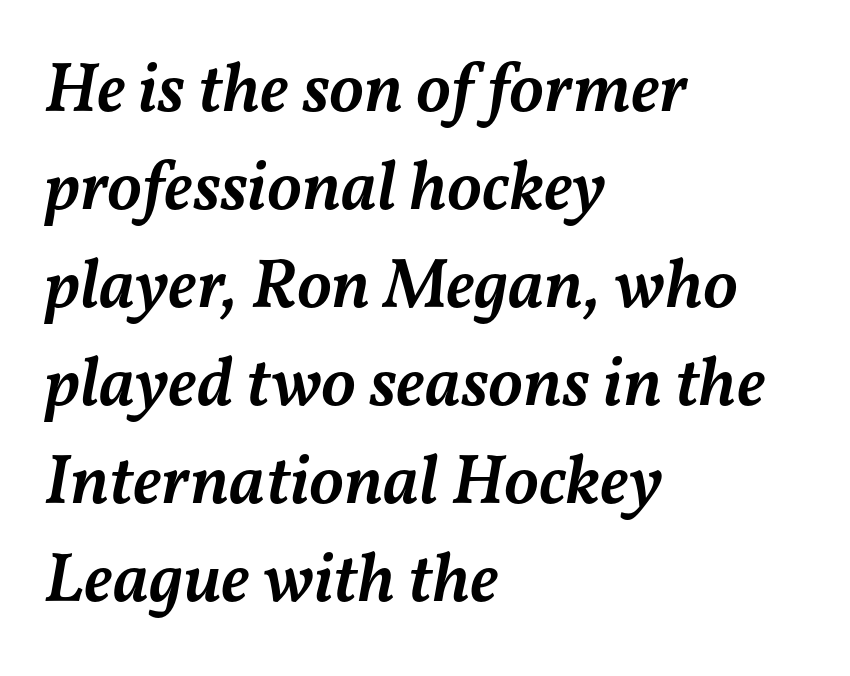
The image shows 70 px semibold type, italic (leaning right); set left-aligned, normal line spacing (1.4x), normal letter spacing, not underlined; medium stroke contrast and a medium x-height.
